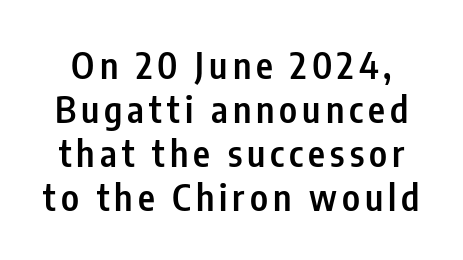
{"serif": "no", "italic": "no", "bold": "semi", "weight": "semibold", "width": "condensed", "stroke_contrast": "low", "x_height": "medium", "monospaced": "no", "underline": "no", "line_spacing_ratio": 1.22, "glyph_px": 36}
